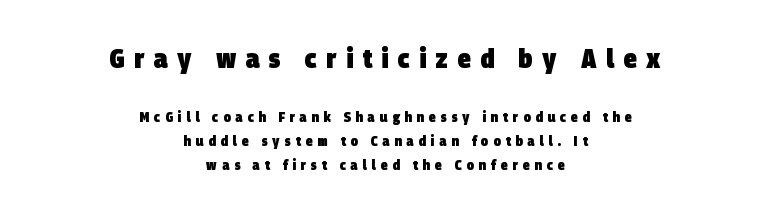
Q: Is the text bold? A: Yes.
Q: Is the text underlined? A: No.
Q: How is the paragraph aligned? A: Centered.
Q: Is the spacing between letters normal or unusually wide? A: Unusually wide.
Q: Is the spacing between lines tight, normal or loose? A: Normal.
Q: Which block of text is set in a larger size, the first (top) or the second (bottom)? A: The first (top) one.
